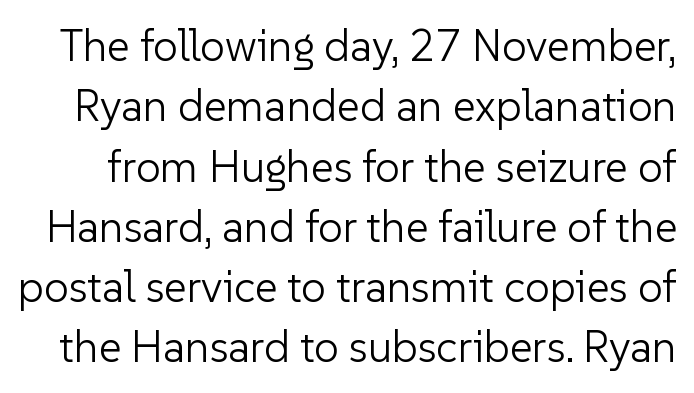
The image shows 44 px light sans-serif type, upright; set normal line spacing (1.37x), normal letter spacing, not underlined; low stroke contrast and a medium x-height.
